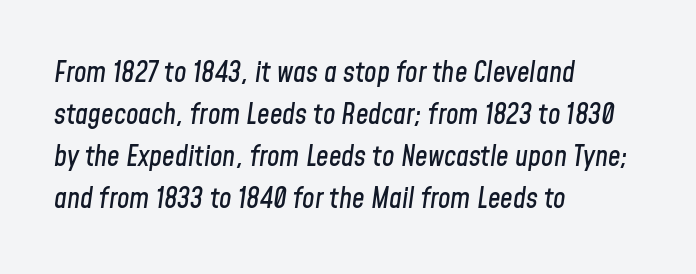
Q: Is the text italic (slanted)? A: Yes, it leans right by about 8 degrees.
Q: Is the text underlined? A: No.
Q: How is the paragraph aligned? A: Left-aligned.
Q: Is the spacing between letters normal or unusually wide? A: Normal.
Q: Is the spacing between lines tight, normal or loose? A: Normal.
Q: Width (condensed, normal, or wide)? A: Condensed.
Q: Stroke contrast? A: Low.
Q: x-height? A: Medium.
Q: Monospaced? A: No.
